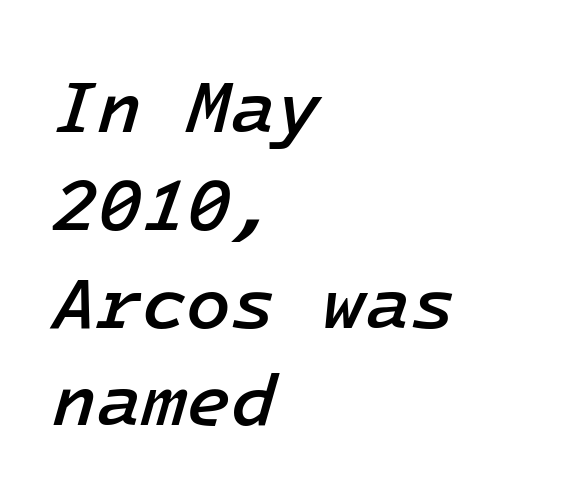
{"italic": "yes", "lean": "right", "slant_degrees": 16, "bold": "semi", "weight": "semibold", "width": "normal", "stroke_contrast": "low", "x_height": "medium", "underline": "no", "align": "left", "line_spacing": "normal", "line_spacing_ratio": 1.34, "letter_spacing": "normal", "letter_spacing_em": 0.0, "glyph_px": 73}
